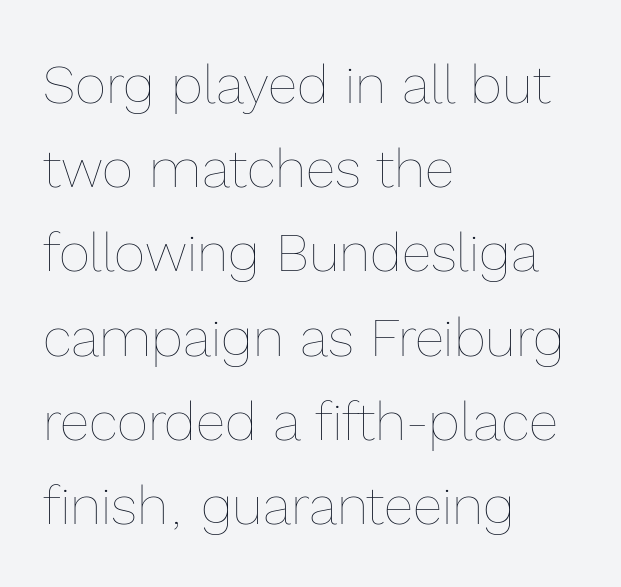
Q: Is the text bold? A: No.
Q: Is the text italic (slanted)? A: No, it is upright.
Q: Is the text underlined? A: No.
Q: How is the paragraph aligned? A: Left-aligned.
Q: Is the spacing between letters normal or unusually wide? A: Normal.
Q: Is the spacing between lines tight, normal or loose? A: Normal.
Q: Width (condensed, normal, or wide)? A: Normal.
Q: x-height? A: Medium.
Q: Monospaced? A: No.
